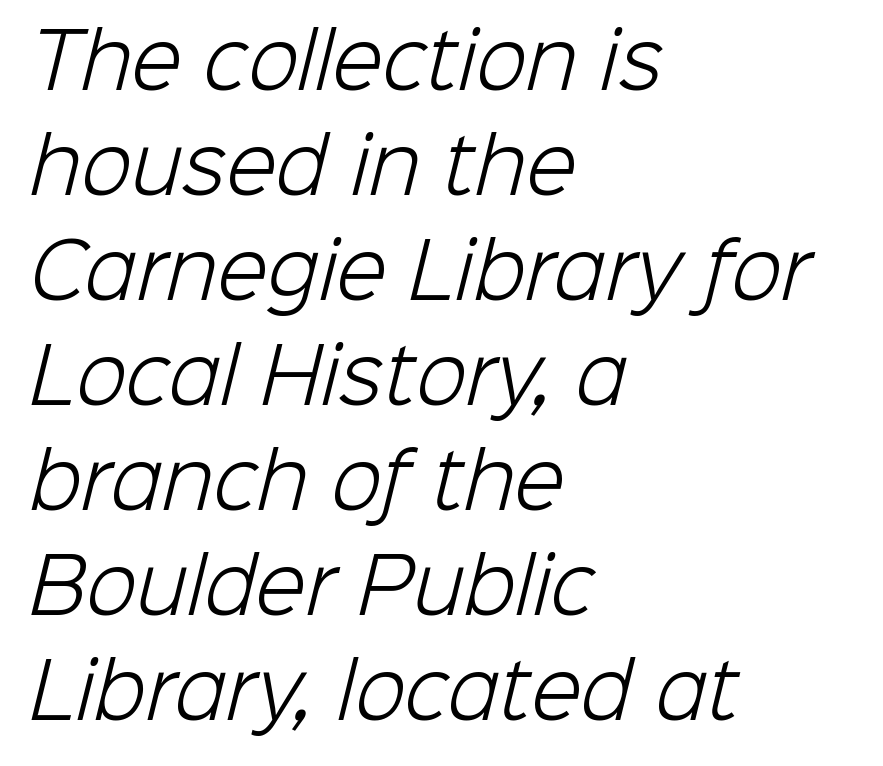
Q: Is the text bold? A: No.
Q: Is the typeface a serif or a sans-serif typeface? A: Sans-serif.
Q: Is the text underlined? A: No.
Q: How is the paragraph aligned? A: Left-aligned.
Q: Is the spacing between letters normal or unusually wide? A: Normal.
Q: Is the spacing between lines tight, normal or loose? A: Normal.
Q: Width (condensed, normal, or wide)? A: Normal.
Q: Stroke contrast? A: Low.
Q: x-height? A: Medium.
Q: Monospaced? A: No.
